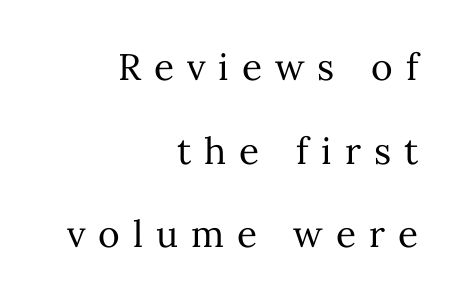
Q: Is the text bold? A: No.
Q: Is the text italic (slanted)? A: No, it is upright.
Q: Is the text underlined? A: No.
Q: How is the paragraph aligned? A: Right-aligned.
Q: Is the spacing between letters normal or unusually wide? A: Unusually wide.
Q: Is the spacing between lines tight, normal or loose? A: Loose.
Q: Width (condensed, normal, or wide)? A: Normal.
Q: Stroke contrast? A: Medium.
Q: x-height? A: Medium.
Q: Monospaced? A: No.
